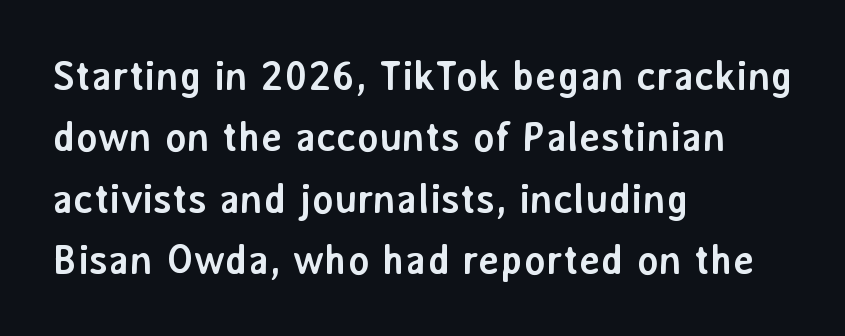
Q: Is the text bold? A: Yes.
Q: Is the text italic (slanted)? A: No, it is upright.
Q: Is the typeface a serif or a sans-serif typeface? A: Sans-serif.
Q: Is the text underlined? A: No.
Q: How is the paragraph aligned? A: Left-aligned.
Q: Is the spacing between letters normal or unusually wide? A: Normal.
Q: Is the spacing between lines tight, normal or loose? A: Normal.
Q: Width (condensed, normal, or wide)? A: Normal.
Q: Stroke contrast? A: Low.
Q: x-height? A: Medium.
Q: Monospaced? A: No.
